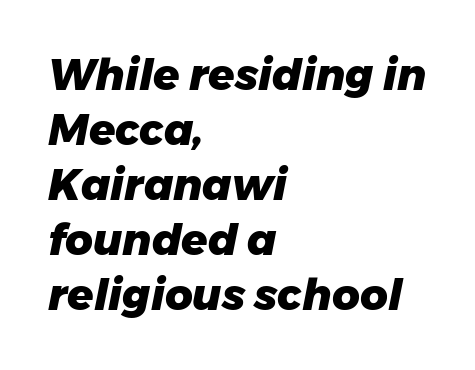
Quick note: underline off. There's an unmistakable incline to the writing here. The letters advance in unequal steps, a hallmark of proportional type. What weight is shown? A full bold with thick strokes. Spacing between characters is what you'd get straight out of the box.
